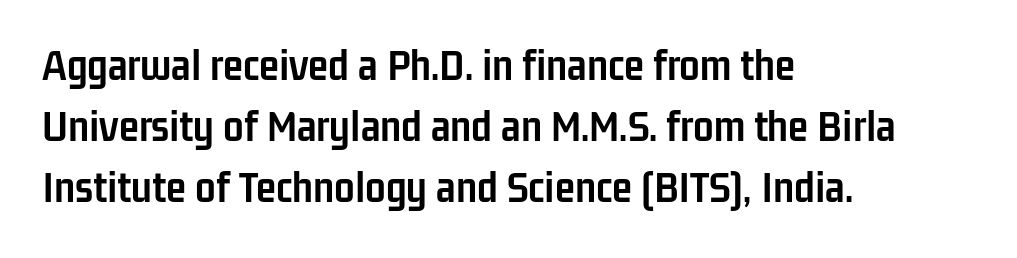
Q: Is the text bold? A: Yes.
Q: Is the text italic (slanted)? A: No, it is upright.
Q: Is the typeface a serif or a sans-serif typeface? A: Sans-serif.
Q: Is the text underlined? A: No.
Q: How is the paragraph aligned? A: Left-aligned.
Q: Is the spacing between letters normal or unusually wide? A: Normal.
Q: Is the spacing between lines tight, normal or loose? A: Normal.
Q: Width (condensed, normal, or wide)? A: Condensed.
Q: Stroke contrast? A: Low.
Q: x-height? A: Medium.
Q: Monospaced? A: No.
